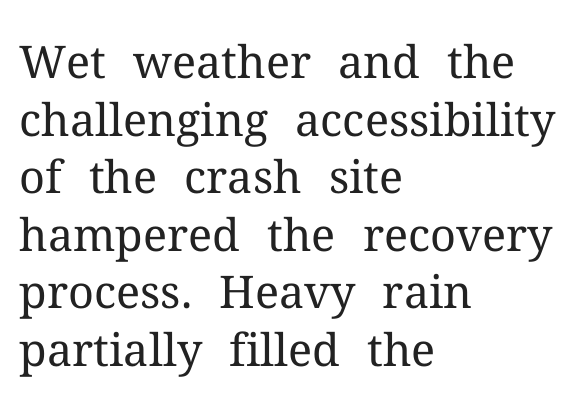
Q: Is the text bold? A: No.
Q: Is the text italic (slanted)? A: No, it is upright.
Q: Is the typeface a serif or a sans-serif typeface? A: Serif.
Q: Is the text underlined? A: No.
Q: How is the paragraph aligned? A: Left-aligned.
Q: Is the spacing between letters normal or unusually wide? A: Normal.
Q: Is the spacing between lines tight, normal or loose? A: Normal.
Q: Width (condensed, normal, or wide)? A: Normal.
Q: Stroke contrast? A: Medium.
Q: x-height? A: Medium.
Q: Monospaced? A: No.
